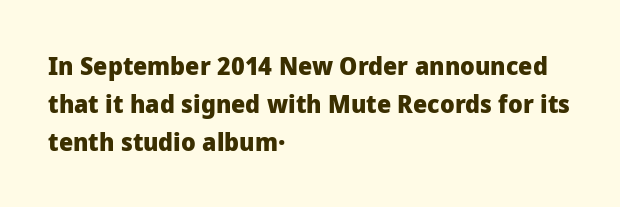
The image shows 25 px bold type, upright; set left-aligned, normal line spacing (1.52x), normal letter spacing, not underlined.
